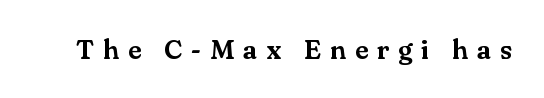
The image shows 27 px text type, upright; set unusually wide letter spacing (+0.33 em), not underlined.
